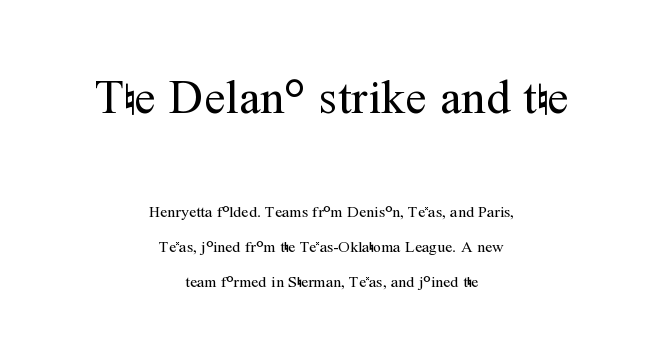
Weight: regular or lighter. Between these two stacked blocks, the higher one wins on size. The gap between lines stays unmarked. You can tell it's not italic because the verticals are truly vertical.
